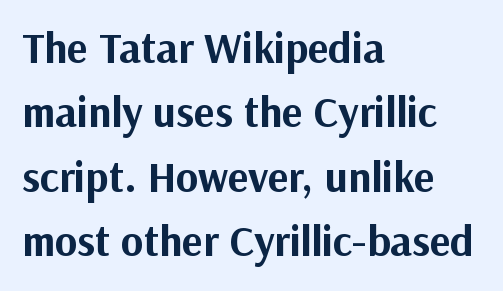
Compared with typical body copy, the letter spacing here is the same. Each new line begins a customary step beneath the previous one. Every character sits straight up, as roman type does. Note the varied advance widths — an 'i' is clearly narrower than an 'm'. Words float on clear page, feet unadorned.
